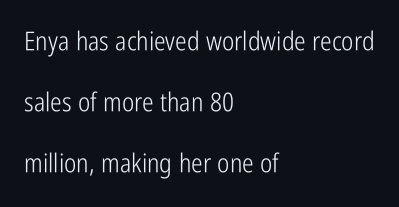
{"italic": "no", "bold": "no", "underline": "no", "align": "left", "line_spacing": "loose", "line_spacing_ratio": 2.35, "letter_spacing": "normal", "letter_spacing_em": 0.0, "glyph_px": 26}
